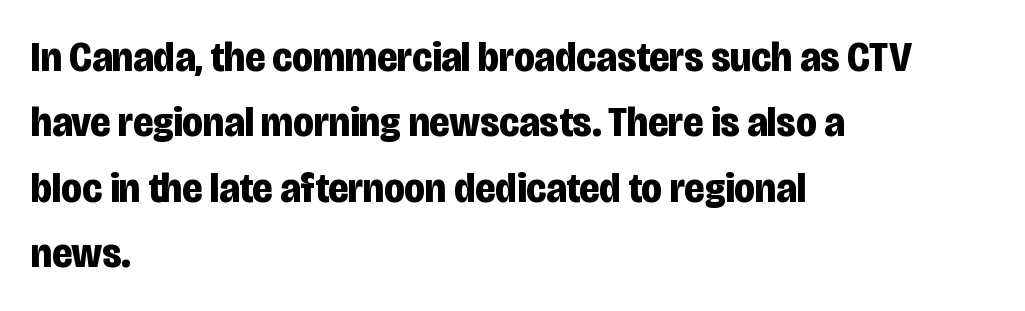
Q: Is the text bold? A: Yes.
Q: Is the text italic (slanted)? A: No, it is upright.
Q: Is the typeface a serif or a sans-serif typeface? A: Sans-serif.
Q: Is the text underlined? A: No.
Q: How is the paragraph aligned? A: Left-aligned.
Q: Is the spacing between letters normal or unusually wide? A: Normal.
Q: Is the spacing between lines tight, normal or loose? A: Normal.
Q: Width (condensed, normal, or wide)? A: Condensed.
Q: Stroke contrast? A: Low.
Q: x-height? A: Large.
Q: Monospaced? A: No.
